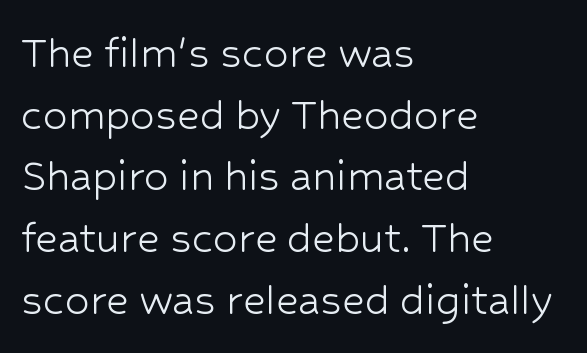
Vertical stems look standard width or narrower in stroke. Quick note: underline off. Leading matches the norm, producing a regular column. A classic flush-left, rag-right setting is used for this passage.
